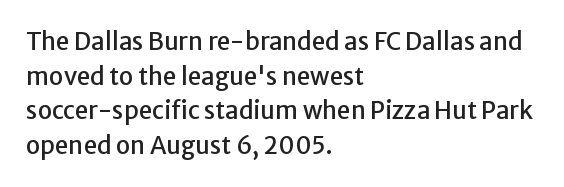
Q: Is the text italic (slanted)? A: No, it is upright.
Q: Is the text underlined? A: No.
Q: How is the paragraph aligned? A: Left-aligned.
Q: Is the spacing between letters normal or unusually wide? A: Normal.
Q: Is the spacing between lines tight, normal or loose? A: Normal.
